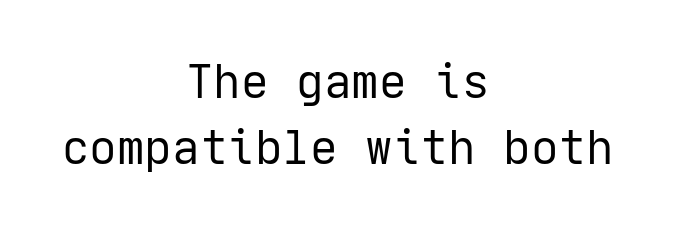
Reading down the block, each line starts at a different indent, mirrored at its end. Characters follow at the spacing the type designer built in. The passage shown stacks its lines at a standard gap. Each letter's strokes conclude bluntly, with no projecting serifs. When letters stand straight like this, we call the style roman or upright. The strokes are not fattened; the text isn't bold.
